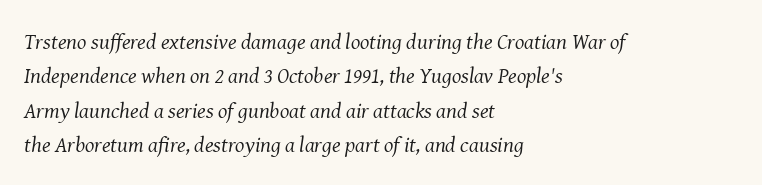
The image shows 22 px text type, italic (leaning right); set left-aligned, normal line spacing (1.56x), normal letter spacing, not underlined.
